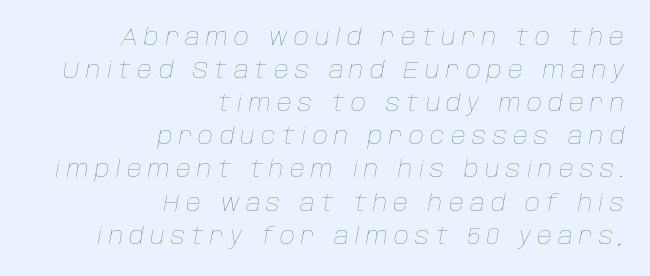
The image shows 23 px text type, italic (leaning right); set right-aligned, normal line spacing (1.44x), unusually wide letter spacing (+0.28 em), not underlined.
